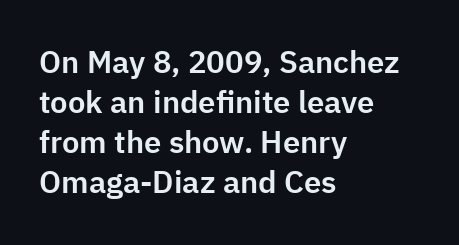
Ordinary non-slanted type is in use. Check under the words: just untouched page. Which margin do the lines hug? The left one — the right edge is uneven. A typesetter would call this zero additional tracking. The lines sit at an ordinary, default distance from one another. Each letter keeps its own natural width here, so spacing adapts to shape.
